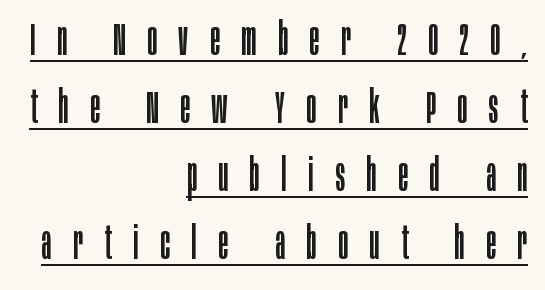
The image shows 46 px regular-weight, condensed sans-serif type, upright; set right-aligned, normal line spacing (1.48x), unusually wide letter spacing (+0.47 em), underlined; low stroke contrast and a large x-height.
